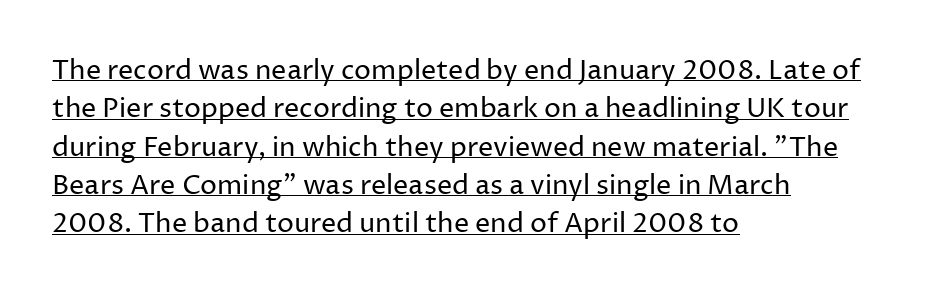
Reading down the column, the eye jumps a familiar distance to each next line. The lines in this sample share a left origin and differ only in where they stop. The font's upright variant was chosen for this text. Compared with undecorated copy, this sample adds a rule below the words. Nobody touched the tracking dial on this one.
